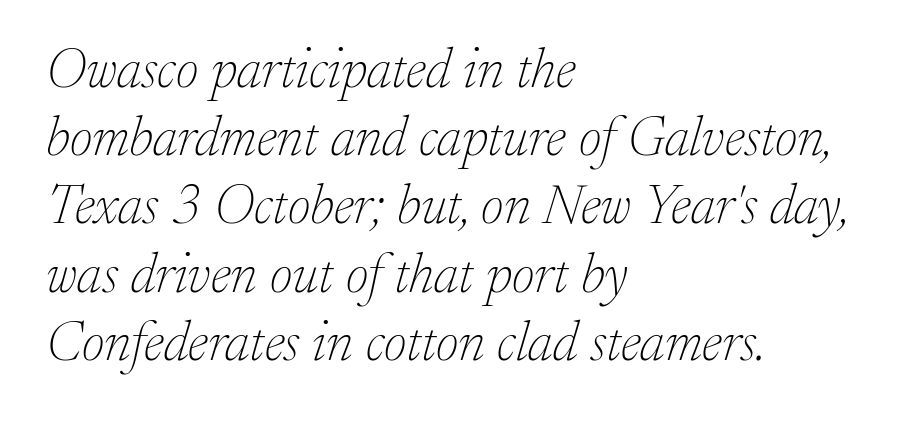
Q: Is the text bold? A: No.
Q: Is the text italic (slanted)? A: Yes, it leans right by about 17 degrees.
Q: Is the typeface a serif or a sans-serif typeface? A: Serif.
Q: Is the text underlined? A: No.
Q: How is the paragraph aligned? A: Left-aligned.
Q: Is the spacing between letters normal or unusually wide? A: Normal.
Q: Width (condensed, normal, or wide)? A: Normal.
Q: Stroke contrast? A: Low.
Q: x-height? A: Medium.
Q: Monospaced? A: No.
